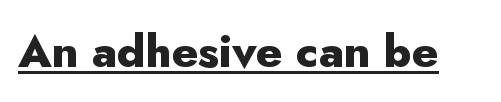
The image shows 45 px heavy sans-serif type, upright; set normal letter spacing, underlined; low stroke contrast and a small x-height.
